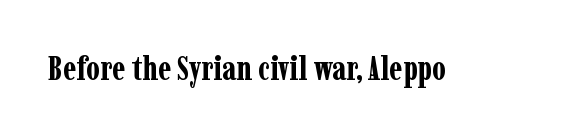
{"serif": "yes", "italic": "no", "bold": "yes", "weight": "bold", "width": "condensed", "stroke_contrast": "low", "x_height": "medium", "monospaced": "no", "underline": "no", "letter_spacing": "normal", "letter_spacing_em": 0.0, "glyph_px": 33}
